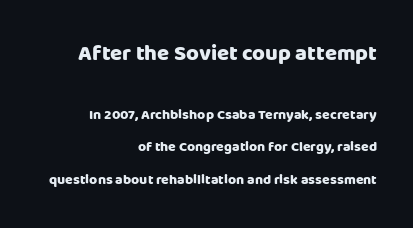
The block of text is sparse from top to bottom, with ample space between rows. The string is rendered with underlining switched off. Larger block? The one above; the one below is distinctly smaller. Plenty of ink on the page — the face is bold.
